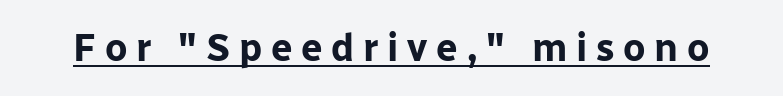
The image shows 38 px bold sans-serif type, upright; set unusually wide letter spacing (+0.23 em), underlined; low stroke contrast and a medium x-height.
